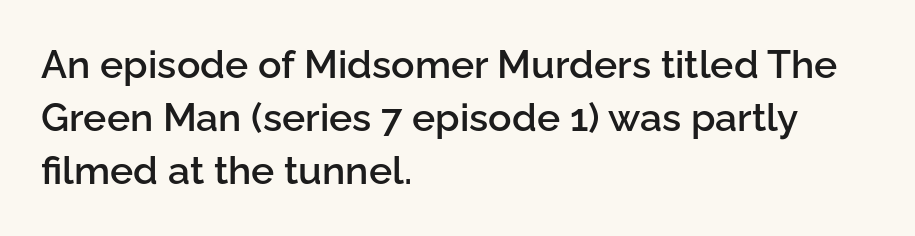
{"serif": "no", "italic": "no", "bold": "semi", "weight": "semibold", "width": "normal", "stroke_contrast": "low", "x_height": "medium", "monospaced": "no", "underline": "no", "align": "left", "line_spacing": "normal", "line_spacing_ratio": 1.36, "letter_spacing": "normal", "letter_spacing_em": 0.0, "glyph_px": 39}
